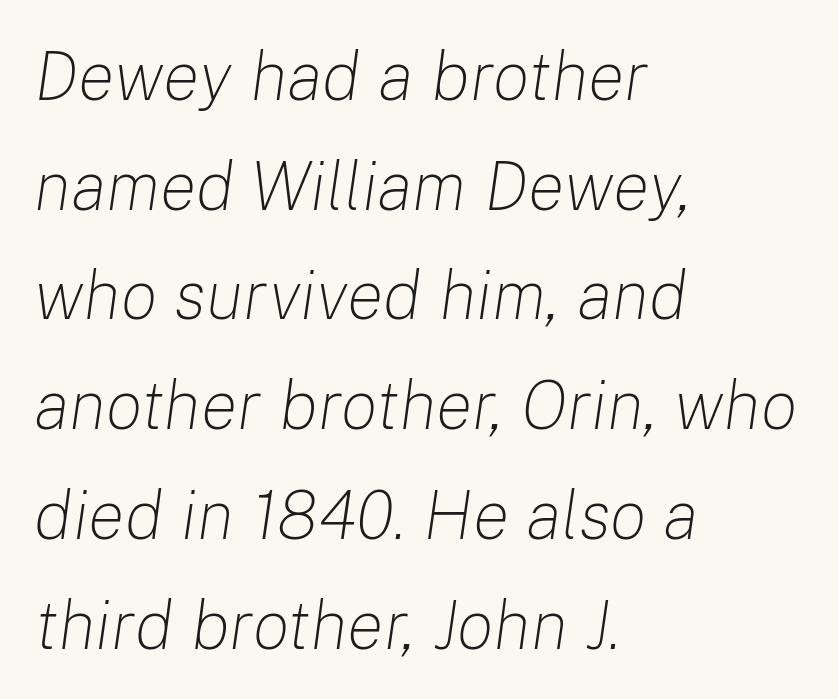
Q: Is the text bold? A: No.
Q: Is the text italic (slanted)? A: Yes, it leans right by about 8 degrees.
Q: Is the text underlined? A: No.
Q: How is the paragraph aligned? A: Left-aligned.
Q: Is the spacing between letters normal or unusually wide? A: Normal.
Q: Is the spacing between lines tight, normal or loose? A: Normal.
Q: Width (condensed, normal, or wide)? A: Normal.
Q: Stroke contrast? A: Low.
Q: x-height? A: Medium.
Q: Monospaced? A: No.
